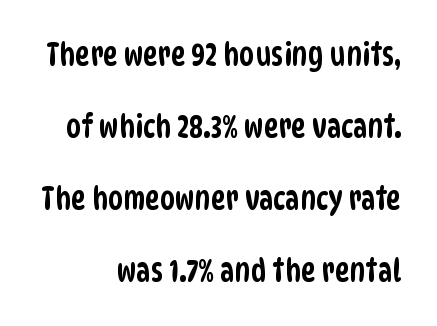
The image shows 31 px condensed sans-serif type; set right-aligned, loose line spacing (2.32x), normal letter spacing, not underlined; low stroke contrast and a large x-height.
